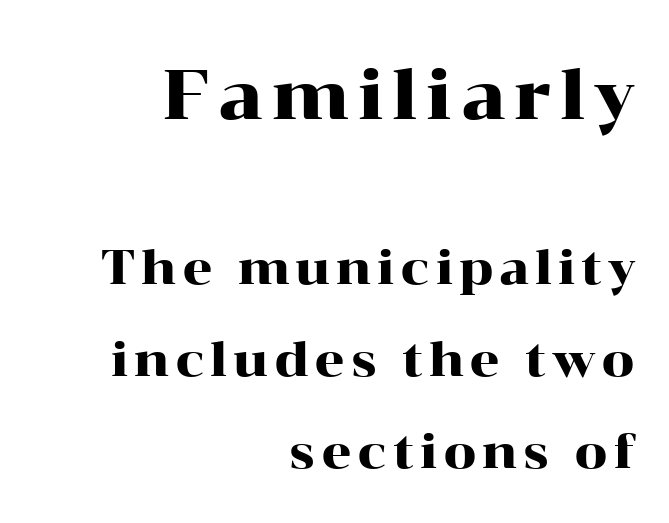
{"serif": "yes", "italic": "no", "width": "wide", "stroke_contrast": "high", "x_height": "medium", "monospaced": "no", "underline": "no", "align": "right", "line_spacing": "loose", "line_spacing_ratio": 1.96, "larger_block": "first", "size_ratio": 1.49, "glyph_px": 70}
